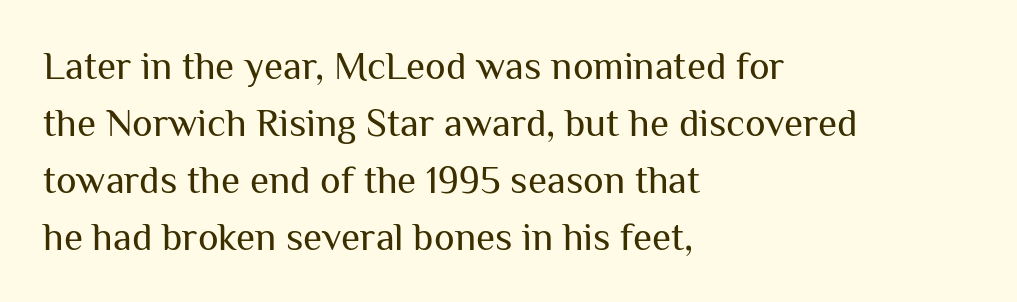
Q: Is the text bold? A: No.
Q: Is the text italic (slanted)? A: No, it is upright.
Q: Is the typeface a serif or a sans-serif typeface? A: Sans-serif.
Q: Is the text underlined? A: No.
Q: How is the paragraph aligned? A: Left-aligned.
Q: Is the spacing between letters normal or unusually wide? A: Normal.
Q: Is the spacing between lines tight, normal or loose? A: Normal.
Q: Width (condensed, normal, or wide)? A: Normal.
Q: Stroke contrast? A: Medium.
Q: x-height? A: Medium.
Q: Monospaced? A: No.
